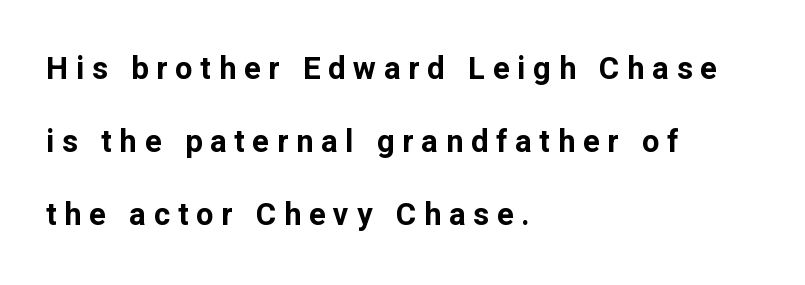
{"serif": "no", "italic": "no", "bold": "yes", "weight": "bold", "width": "normal", "stroke_contrast": "low", "x_height": "medium", "monospaced": "no", "underline": "no", "align": "left", "line_spacing": "loose", "line_spacing_ratio": 2.35, "letter_spacing": "wide", "letter_spacing_em": 0.25, "glyph_px": 31}
